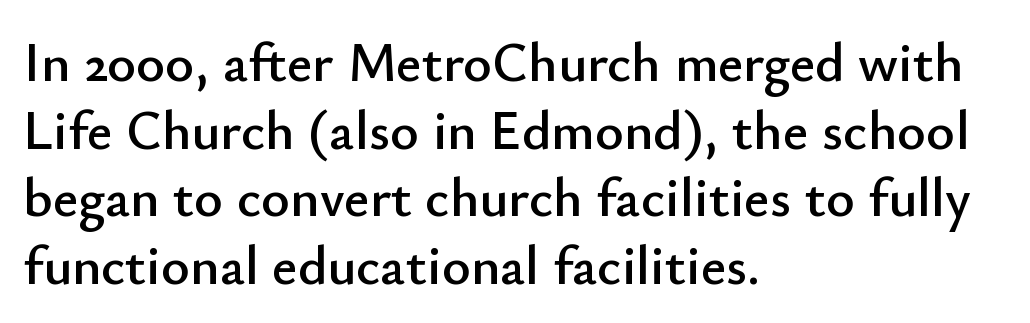
The image shows 55 px sans-serif type, upright; set left-aligned, line spacing 1.23x, normal letter spacing, not underlined; low stroke contrast and a small x-height.
